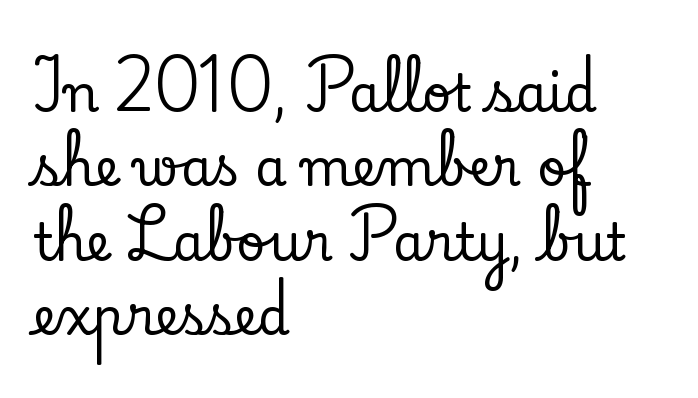
{"serif": "yes", "italic": "no", "width": "normal", "stroke_contrast": "low", "x_height": "small", "monospaced": "no", "underline": "no", "align": "left", "line_spacing": "normal", "line_spacing_ratio": 1.46, "letter_spacing": "normal", "letter_spacing_em": 0.0, "glyph_px": 51}
